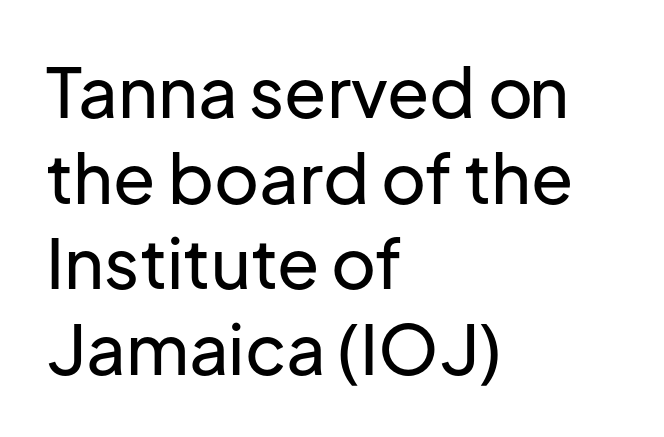
{"serif": "no", "italic": "no", "width": "normal", "stroke_contrast": "low", "x_height": "medium", "monospaced": "no", "underline": "no", "align": "left", "line_spacing_ratio": 1.24, "letter_spacing": "normal", "letter_spacing_em": 0.0, "glyph_px": 69}
